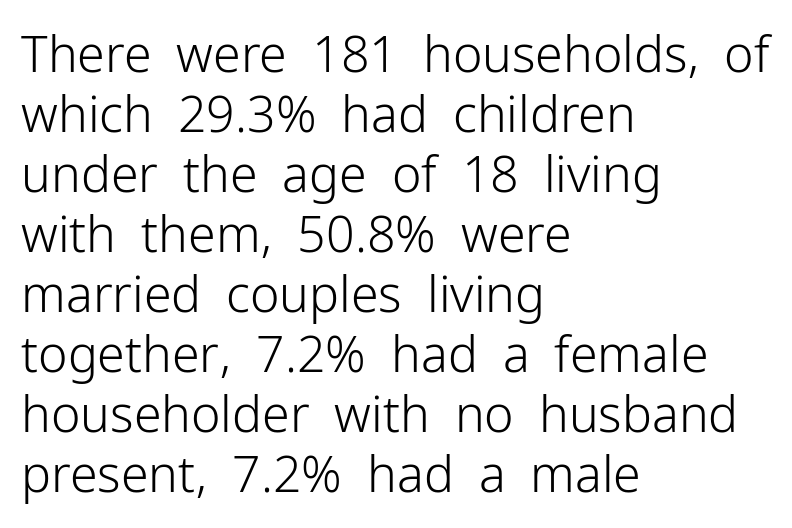
The letters carry no serifs — their stems end cleanly without finishing strokes. Descenders hang freely into open space. The characters are drawn with everyday or finer stroke widths. The face used here is rendered with its standard letterfit. You could not count columns in this text — the font is proportionally spaced.
